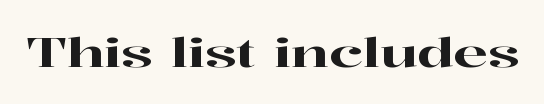
The image shows 40 px wide serif type, upright; set normal letter spacing, not underlined; high stroke contrast and a medium x-height.
